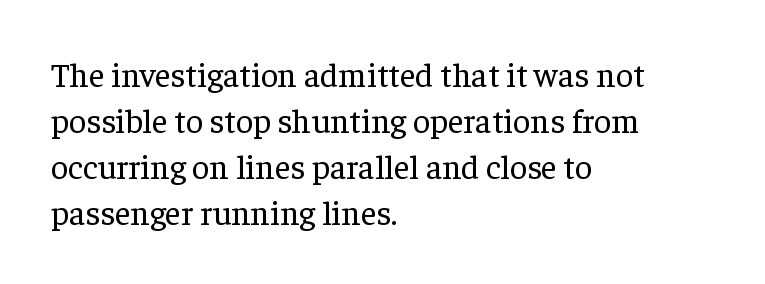
Vertical strokes here are truly vertical. This block has exactly the height ordinary leading produces. Does the type have serifs? Yes, each stem ends in a small foot. Varying glyph widths throughout — classic text-font behaviour. These lines are set flush left with a ragged right edge.
